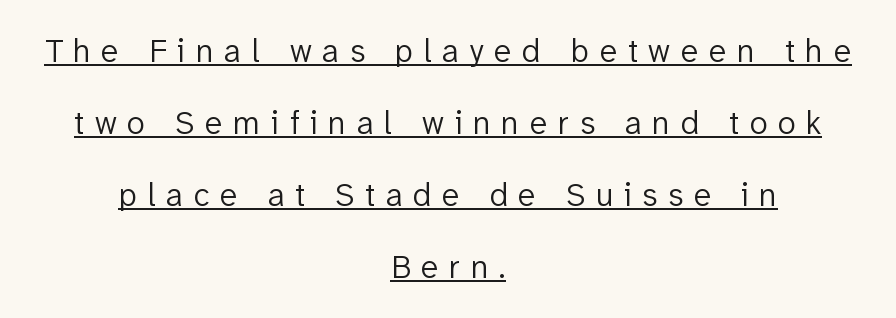
Q: Is the text bold? A: No.
Q: Is the text italic (slanted)? A: No, it is upright.
Q: Is the typeface a serif or a sans-serif typeface? A: Sans-serif.
Q: Is the text underlined? A: Yes.
Q: How is the paragraph aligned? A: Centered.
Q: Is the spacing between letters normal or unusually wide? A: Unusually wide.
Q: Is the spacing between lines tight, normal or loose? A: Loose.
Q: Width (condensed, normal, or wide)? A: Normal.
Q: Stroke contrast? A: Low.
Q: x-height? A: Medium.
Q: Monospaced? A: No.
